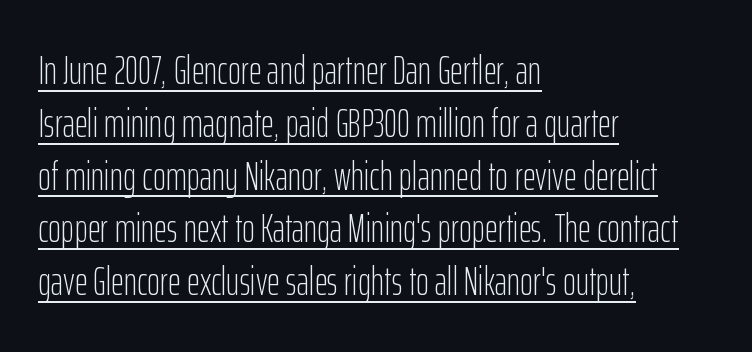
{"serif": "no", "italic": "no", "bold": "no", "weight": "light", "width": "condensed", "stroke_contrast": "low", "x_height": "medium", "monospaced": "no", "underline": "yes", "align": "left", "line_spacing": "normal", "line_spacing_ratio": 1.32, "letter_spacing": "normal", "letter_spacing_em": 0.0, "glyph_px": 40}
